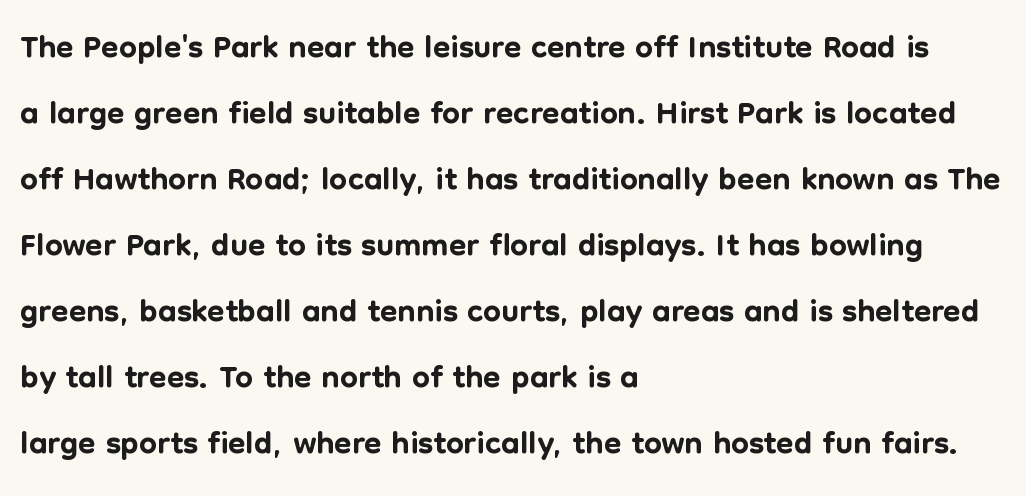
Glyph-to-glyph distance matches everyday printed text. The space beneath each line is pristine and unruled. Think of a printed novel: that variable character pitch is what you see here. The lines sit at an ordinary, default distance from one another.
